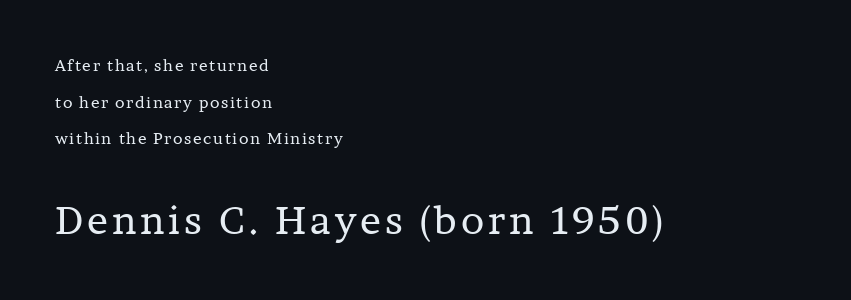
{"serif": "yes", "italic": "no", "bold": "no", "weight": "regular", "width": "normal", "stroke_contrast": "low", "x_height": "medium", "monospaced": "no", "underline": "no", "align": "left", "line_spacing": "loose", "line_spacing_ratio": 2.29, "larger_block": "second", "size_ratio": 2.44, "glyph_px": 39}
